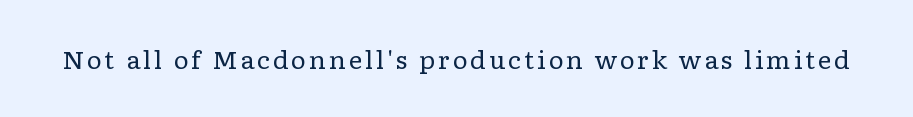
Q: Is the text bold? A: No.
Q: Is the text italic (slanted)? A: No, it is upright.
Q: Is the text underlined? A: No.
